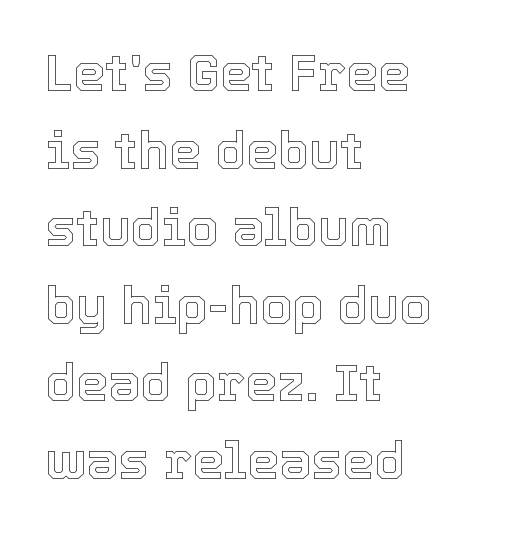
The glyphs are unaccompanied by any horizontal stroke below them. One-word summary of the alignment: left. If you drew a line through each stem, it would be perfectly vertical. Note the varied advance widths — an 'i' is clearly narrower than an 'm'. You could call the tracking neutral — neither tight nor loose. Evenly set lines give the paragraph a standard silhouette.
